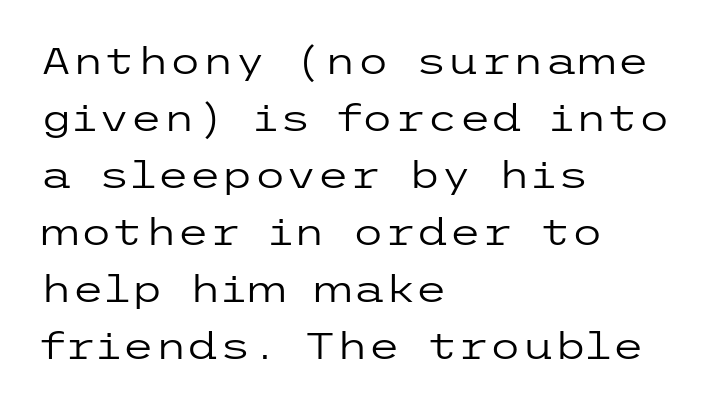
The image shows 37 px regular-weight, wide sans-serif type, upright; set left-aligned, normal line spacing (1.54x), normal letter spacing, not underlined; low stroke contrast and a medium x-height.
